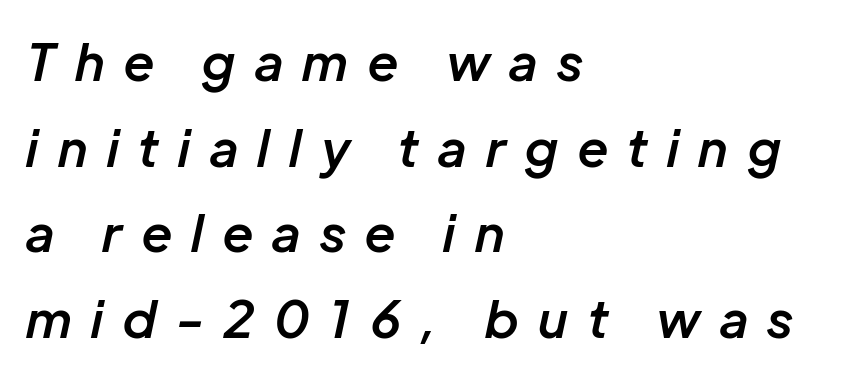
{"italic": "yes", "lean": "right", "slant_degrees": 12, "bold": "semi", "weight": "semibold", "width": "normal", "stroke_contrast": "low", "x_height": "medium", "monospaced": "no", "underline": "no", "align": "left", "line_spacing": "normal", "line_spacing_ratio": 1.68, "letter_spacing": "wide", "letter_spacing_em": 0.39, "glyph_px": 51}
